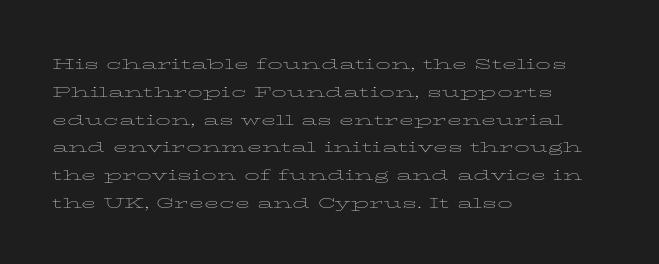
{"italic": "no", "bold": "no", "underline": "no", "align": "left", "line_spacing": "normal", "line_spacing_ratio": 1.39, "letter_spacing": "normal", "letter_spacing_em": 0.0, "glyph_px": 20}
